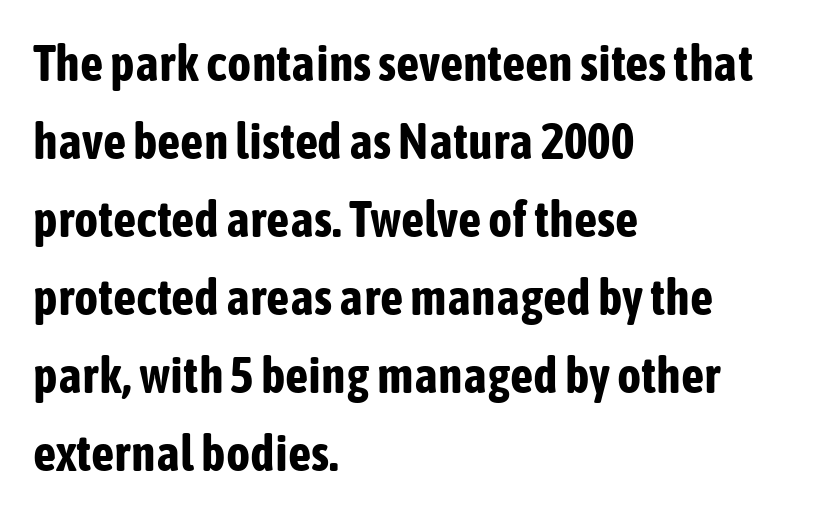
Q: Is the text bold? A: Yes.
Q: Is the text italic (slanted)? A: No, it is upright.
Q: Is the typeface a serif or a sans-serif typeface? A: Sans-serif.
Q: Is the text underlined? A: No.
Q: How is the paragraph aligned? A: Left-aligned.
Q: Is the spacing between letters normal or unusually wide? A: Normal.
Q: Is the spacing between lines tight, normal or loose? A: Normal.
Q: Width (condensed, normal, or wide)? A: Condensed.
Q: Stroke contrast? A: Low.
Q: x-height? A: Medium.
Q: Monospaced? A: No.
